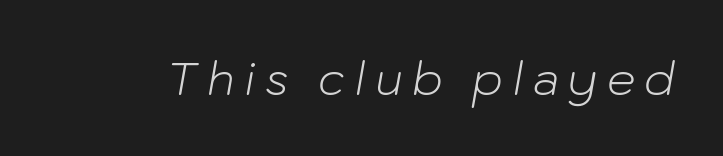
Q: Is the text bold? A: No.
Q: Is the text italic (slanted)? A: Yes, it leans right by about 10 degrees.
Q: Is the text underlined? A: No.
Q: Is the spacing between letters normal or unusually wide? A: Unusually wide.
Q: Width (condensed, normal, or wide)? A: Normal.
Q: Stroke contrast? A: Low.
Q: x-height? A: Medium.
Q: Monospaced? A: No.
